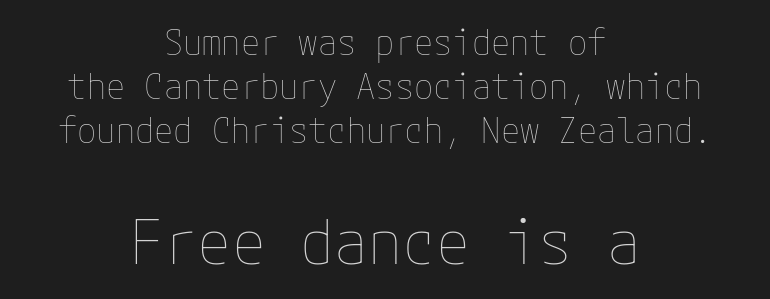
Q: Is the text bold? A: No.
Q: Is the text italic (slanted)? A: No, it is upright.
Q: Is the text underlined? A: No.
Q: How is the paragraph aligned? A: Centered.
Q: Is the spacing between letters normal or unusually wide? A: Normal.
Q: Is the spacing between lines tight, normal or loose? A: Normal.
Q: Which block of text is set in a larger size, the first (top) or the second (bottom)? A: The second (bottom) one.
Q: Width (condensed, normal, or wide)? A: Normal.
Q: Stroke contrast? A: Low.
Q: x-height? A: Medium.
